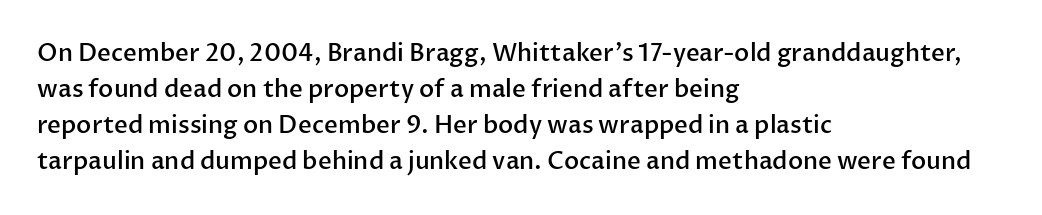
Q: Is the text bold? A: Semi-bold.
Q: Is the text italic (slanted)? A: No, it is upright.
Q: Is the text underlined? A: No.
Q: How is the paragraph aligned? A: Left-aligned.
Q: Is the spacing between letters normal or unusually wide? A: Normal.
Q: Is the spacing between lines tight, normal or loose? A: Normal.
